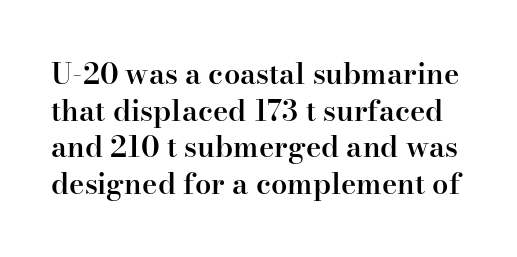
{"serif": "yes", "italic": "no", "bold": "semi", "weight": "semibold", "width": "normal", "stroke_contrast": "high", "x_height": "small", "monospaced": "no", "underline": "no", "line_spacing": "normal", "line_spacing_ratio": 1.26, "letter_spacing": "normal", "letter_spacing_em": 0.0, "glyph_px": 29}
